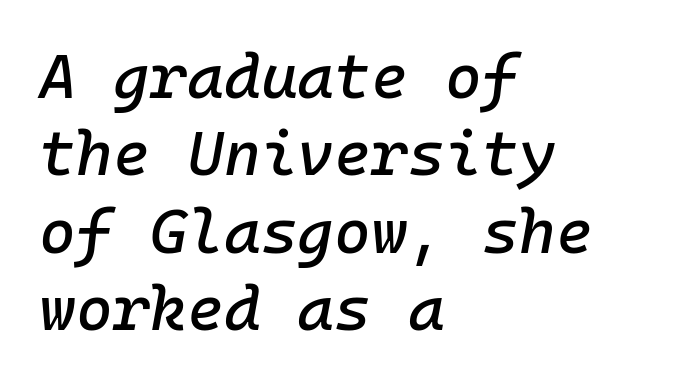
One-word summary of the alignment: left. A typesetter would call this zero additional tracking. Does the lettering tilt? It does — this is italic. The glyphs are unaccompanied by any horizontal stroke below them.
